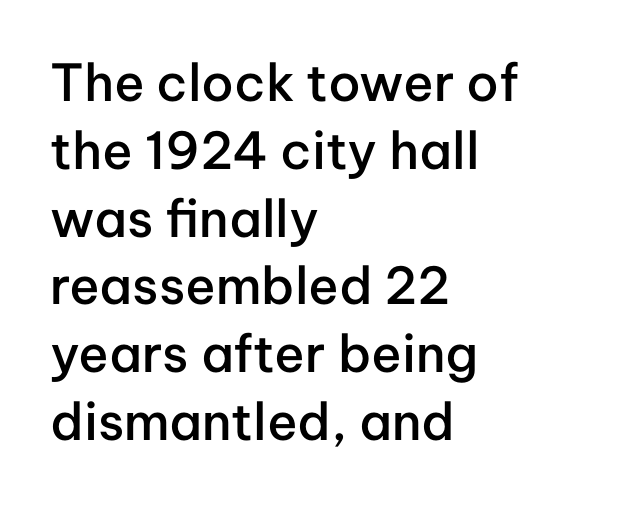
Q: Is the text bold? A: Semi-bold.
Q: Is the text italic (slanted)? A: No, it is upright.
Q: Is the typeface a serif or a sans-serif typeface? A: Sans-serif.
Q: Is the text underlined? A: No.
Q: How is the paragraph aligned? A: Left-aligned.
Q: Is the spacing between letters normal or unusually wide? A: Normal.
Q: Is the spacing between lines tight, normal or loose? A: Normal.
Q: Width (condensed, normal, or wide)? A: Normal.
Q: Stroke contrast? A: Low.
Q: x-height? A: Medium.
Q: Monospaced? A: No.
